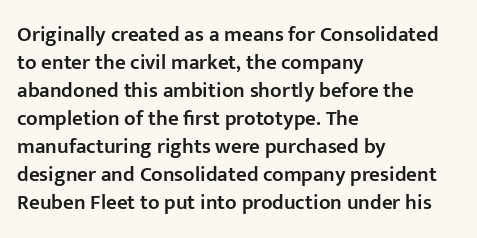
This is moderately heavy type, rendered in semibold. The baseline area is clear. The horizontal fit of the characters is conventional and even. Layout note: lines flush left.
